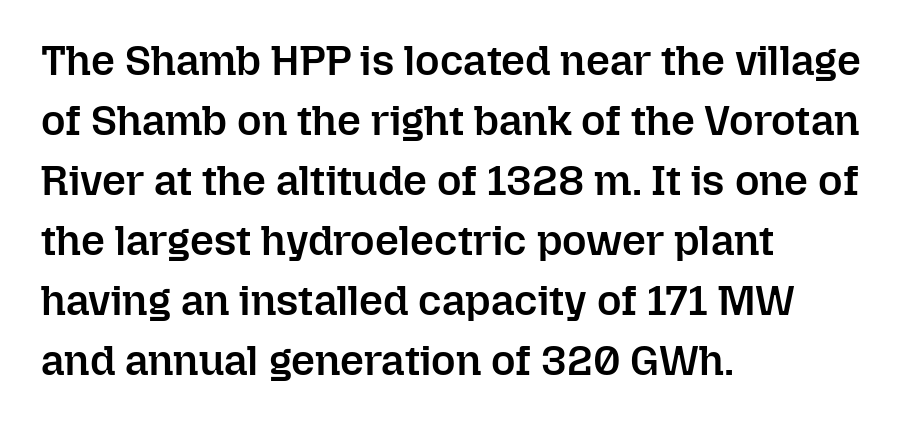
Is there much room between lines? A standard amount, neither cramped nor airy. Slightly chunky letters — semibold, I'd say, not full bold. Alignment: flush left. This is roman type, the default non-slanted kind. Underline: absent.
